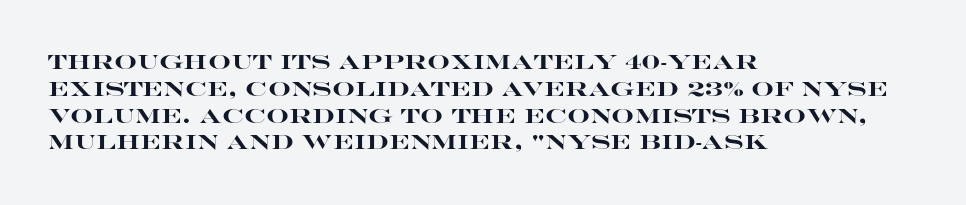
Q: Is the text bold? A: Yes.
Q: Is the text italic (slanted)? A: No, it is upright.
Q: Is the text underlined? A: No.
Q: How is the paragraph aligned? A: Left-aligned.
Q: Is the spacing between letters normal or unusually wide? A: Normal.
Q: Is the spacing between lines tight, normal or loose? A: Normal.
